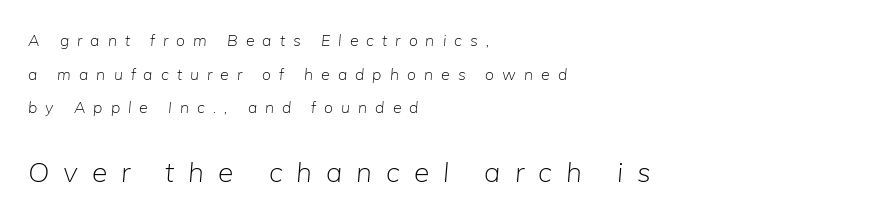
The image shows 28 px light type, italic (leaning right); set left-aligned, loose line spacing (2.1x), unusually wide letter spacing (+0.5 em), not underlined; the second (bottom) block is 1.75x larger; low stroke contrast and a medium x-height.
